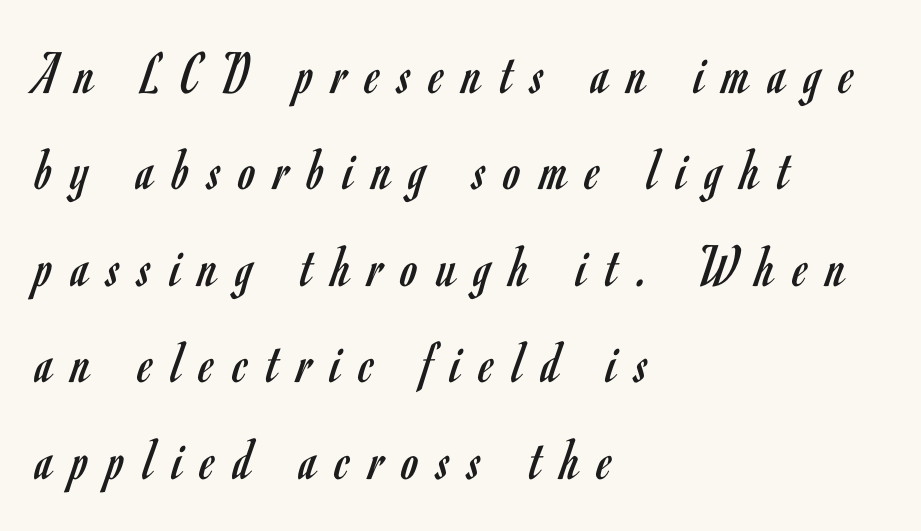
Q: Is the text bold? A: No.
Q: Is the text italic (slanted)? A: Yes.
Q: Is the typeface a serif or a sans-serif typeface? A: Sans-serif.
Q: Is the text underlined? A: No.
Q: How is the paragraph aligned? A: Left-aligned.
Q: Is the spacing between letters normal or unusually wide? A: Unusually wide.
Q: Is the spacing between lines tight, normal or loose? A: Normal.
Q: Width (condensed, normal, or wide)? A: Condensed.
Q: Stroke contrast? A: Low.
Q: x-height? A: Small.
Q: Monospaced? A: No.
